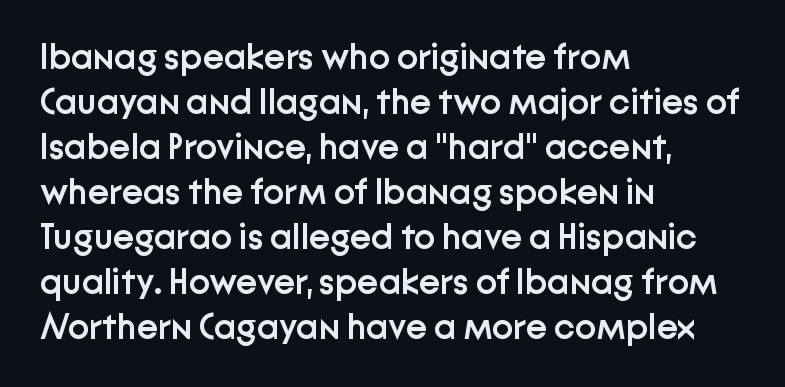
This rendering leaves character spacing at its baseline value. Unlike a traditional serif, this face leaves its strokes unadorned. The leading is moderate, giving the passage an even texture. Note the varied advance widths — an 'i' is clearly narrower than an 'm'.
